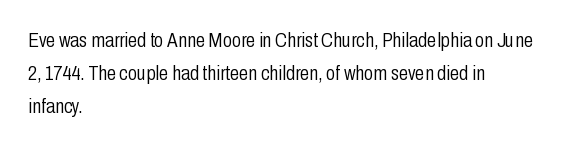
Upright lettering throughout. The rows are spaced the way most documents space them. These lines stack with their left ends in a neat column. The space beneath each line is pristine and unruled. This sample uses plain, unmodified letter spacing. Stem width sits at or under what a default text font uses.
